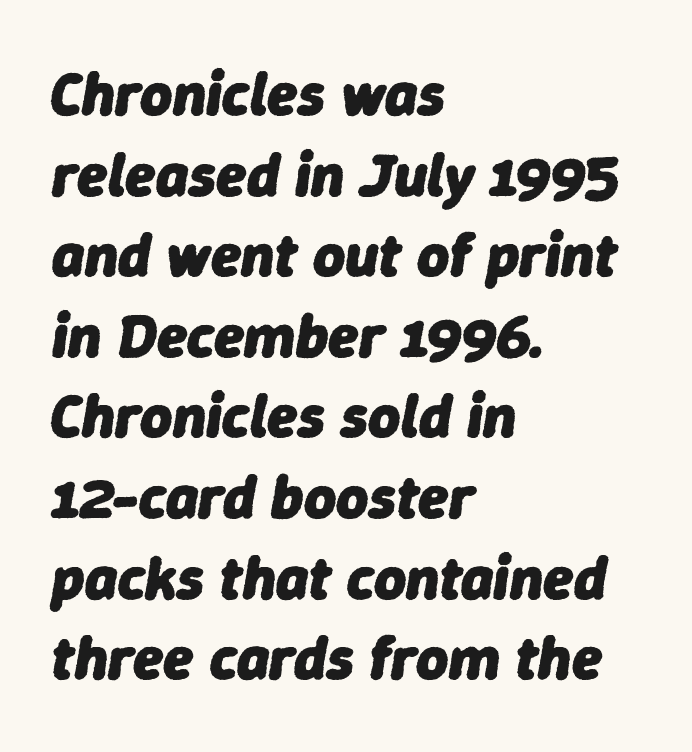
Character widths vary here, with narrow letters taking less room than wide ones. A typesetter would call this leading conventional body-copy spacing. Caption: multi-line text, flush left, ragged right. Does the weight exceed regular? Yes, all the way to bold. Students, note that the glyphs here touch the page at normal intervals.
